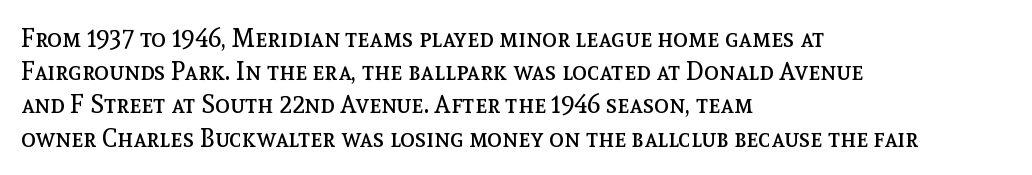
Q: Is the text bold? A: No.
Q: Is the text italic (slanted)? A: No, it is upright.
Q: Is the text underlined? A: No.
Q: How is the paragraph aligned? A: Left-aligned.
Q: Is the spacing between letters normal or unusually wide? A: Normal.
Q: Is the spacing between lines tight, normal or loose? A: Normal.
